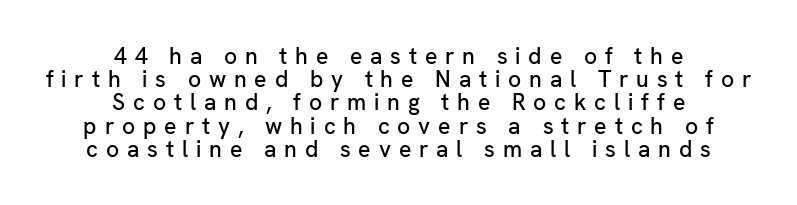
{"italic": "no", "underline": "no", "align": "center", "line_spacing": "tight", "line_spacing_ratio": 1.01, "letter_spacing": "wide", "letter_spacing_em": 0.34, "glyph_px": 23}
